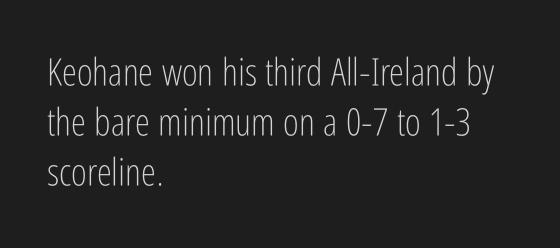
One-word summary of the alignment: left. Does the leading feel generous? No, just average. Nobody drew a line under any word here. Spacing verdict: proportional, widths tailored to each character. What kind of face is this? One without serifs — a sans.
